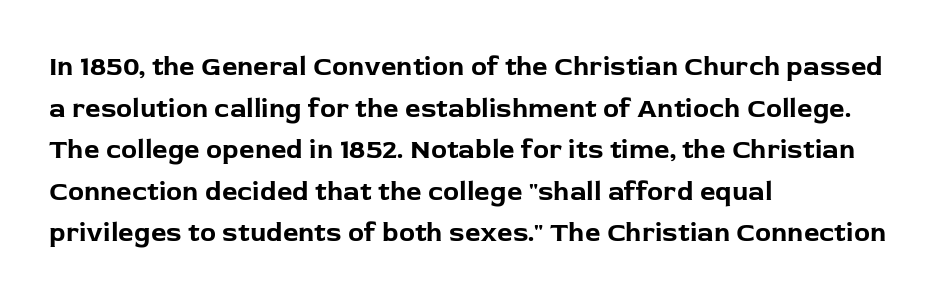
The image shows 27 px bold type, upright; set left-aligned, normal line spacing (1.54x), normal letter spacing, not underlined.
